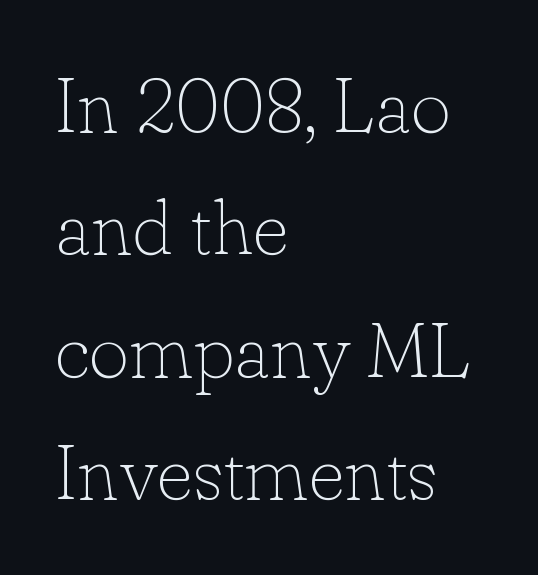
Q: Is the text bold? A: No.
Q: Is the text italic (slanted)? A: No, it is upright.
Q: Is the typeface a serif or a sans-serif typeface? A: Serif.
Q: Is the text underlined? A: No.
Q: How is the paragraph aligned? A: Left-aligned.
Q: Is the spacing between letters normal or unusually wide? A: Normal.
Q: Is the spacing between lines tight, normal or loose? A: Normal.
Q: Width (condensed, normal, or wide)? A: Normal.
Q: Stroke contrast? A: Low.
Q: x-height? A: Small.
Q: Monospaced? A: No.
